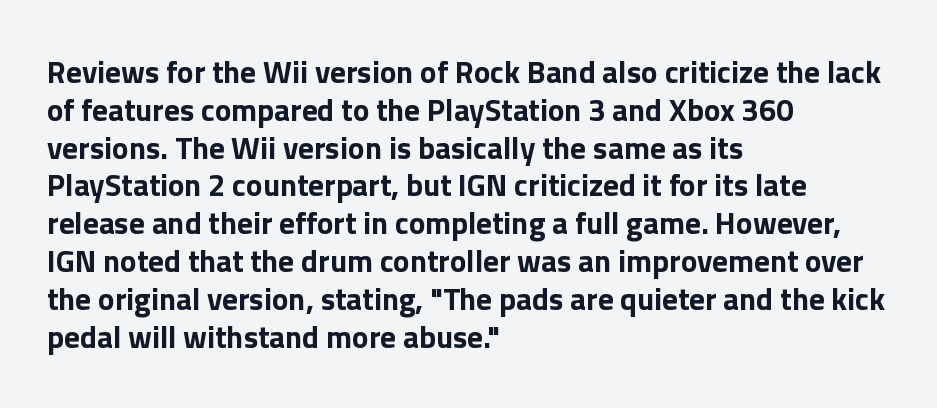
{"serif": "no", "italic": "no", "bold": "yes", "weight": "bold", "width": "normal", "x_height": "medium", "monospaced": "no", "underline": "no", "align": "left", "line_spacing_ratio": 1.22, "letter_spacing": "normal", "letter_spacing_em": 0.0, "glyph_px": 31}
